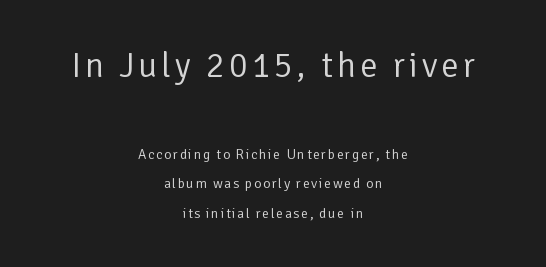
The strip under each line holds only bare page. What's the leading like? Stretched, with rows far apart. The passage is arranged like a title page — every line centered. Is this a fixed-width face? No — the glyphs have proportional, varying widths. Font category for this specimen: sans-serif. Note: larger setting up top, smaller setting below.
